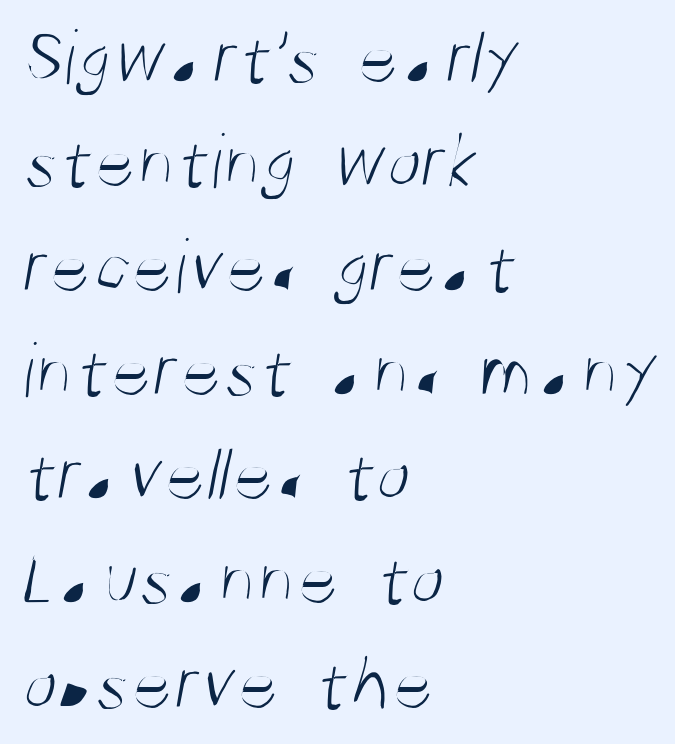
Q: Is the text bold? A: No.
Q: Is the typeface a serif or a sans-serif typeface? A: Sans-serif.
Q: Is the text underlined? A: No.
Q: How is the paragraph aligned? A: Left-aligned.
Q: Is the spacing between letters normal or unusually wide? A: Normal.
Q: Is the spacing between lines tight, normal or loose? A: Normal.
Q: Width (condensed, normal, or wide)? A: Condensed.
Q: Stroke contrast? A: Medium.
Q: x-height? A: Large.
Q: Monospaced? A: No.
